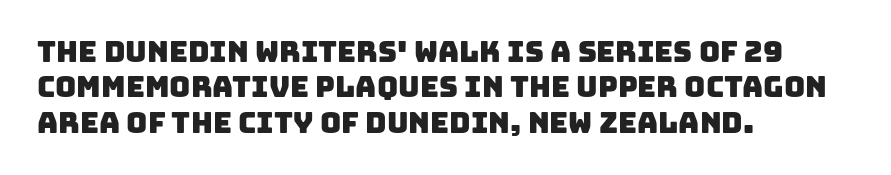
{"serif": "no", "width": "normal", "stroke_contrast": "low", "x_height": "large", "monospaced": "no", "underline": "no", "align": "left", "line_spacing_ratio": 1.22, "letter_spacing": "normal", "letter_spacing_em": 0.0, "glyph_px": 29}
